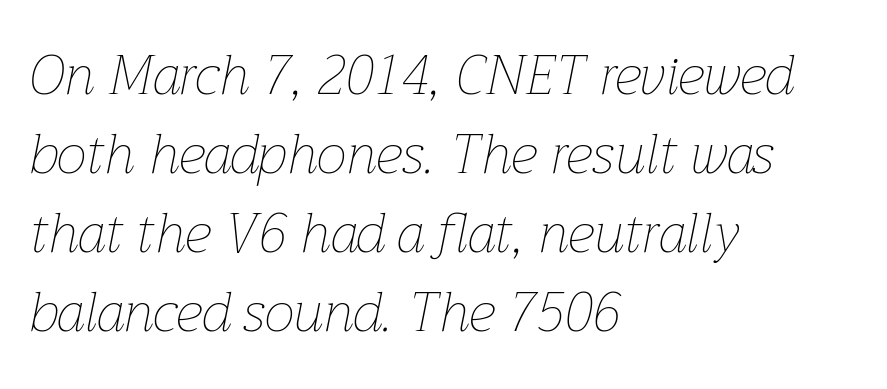
Q: Is the text bold? A: No.
Q: Is the text italic (slanted)? A: Yes, it leans right by about 12 degrees.
Q: Is the text underlined? A: No.
Q: How is the paragraph aligned? A: Left-aligned.
Q: Is the spacing between letters normal or unusually wide? A: Normal.
Q: Is the spacing between lines tight, normal or loose? A: Normal.
Q: Width (condensed, normal, or wide)? A: Normal.
Q: Stroke contrast? A: Low.
Q: x-height? A: Medium.
Q: Monospaced? A: No.
